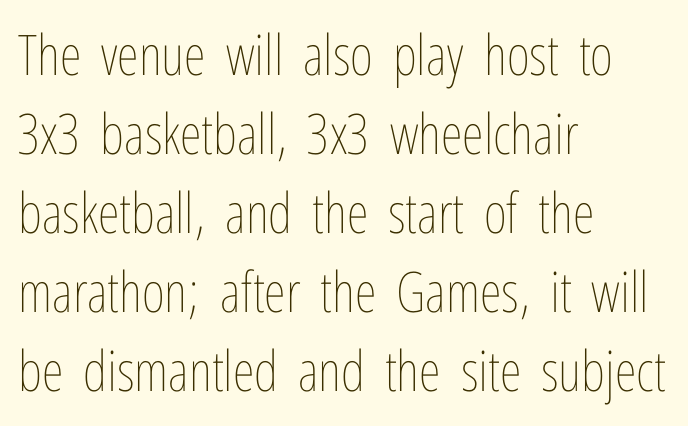
Weight class: somewhere from thin through regular. All the whitespace from short lines collects on the right. Vertical spacing — default. The axis of the letterforms is exactly vertical. Underline: absent. Note the varied advance widths — an 'i' is clearly narrower than an 'm'.
